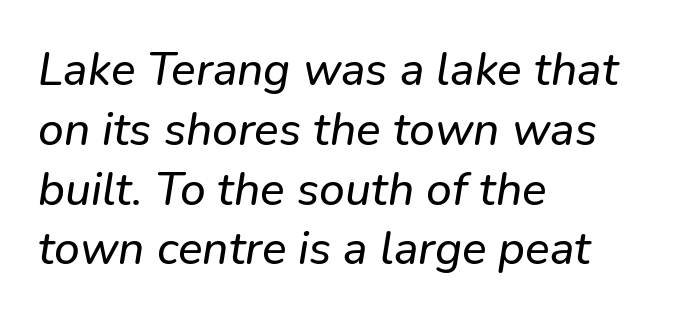
The image shows 46 px sans-serif type; set left-aligned, normal line spacing (1.3x), normal letter spacing, not underlined; low stroke contrast and a medium x-height.
